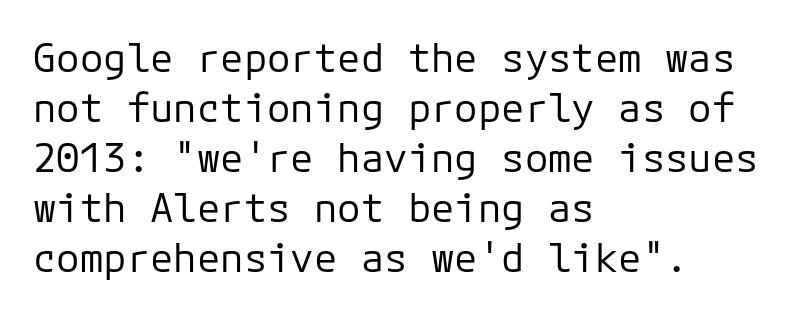
The image shows 39 px regular-weight sans-serif type, upright, monospaced; set left-aligned, normal line spacing (1.28x), normal letter spacing, not underlined; low stroke contrast and a medium x-height.
